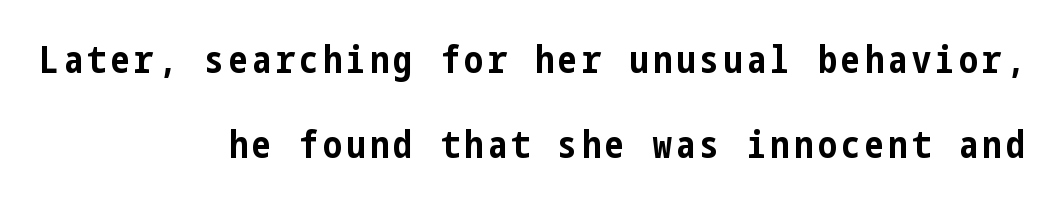
Q: Is the text bold? A: Yes.
Q: Is the text italic (slanted)? A: No, it is upright.
Q: Is the typeface a serif or a sans-serif typeface? A: Sans-serif.
Q: Is the text underlined? A: No.
Q: How is the paragraph aligned? A: Right-aligned.
Q: Is the spacing between lines tight, normal or loose? A: Loose.
Q: Width (condensed, normal, or wide)? A: Condensed.
Q: Stroke contrast? A: Low.
Q: x-height? A: Medium.
